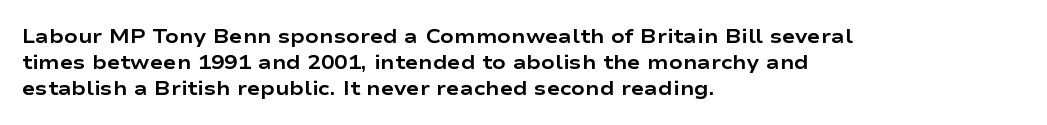
Q: Is the text bold? A: Yes.
Q: Is the text italic (slanted)? A: No, it is upright.
Q: Is the text underlined? A: No.
Q: How is the paragraph aligned? A: Left-aligned.
Q: Is the spacing between letters normal or unusually wide? A: Normal.
Q: Is the spacing between lines tight, normal or loose? A: Normal.
